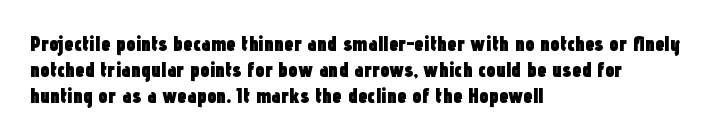
The letters stand upright; this is a roman face. Every row of glyphs begins at an identical x-position on the left. Between one letter and the next there's only the usual sliver of space. Caption: bold face, heavy strokes.
